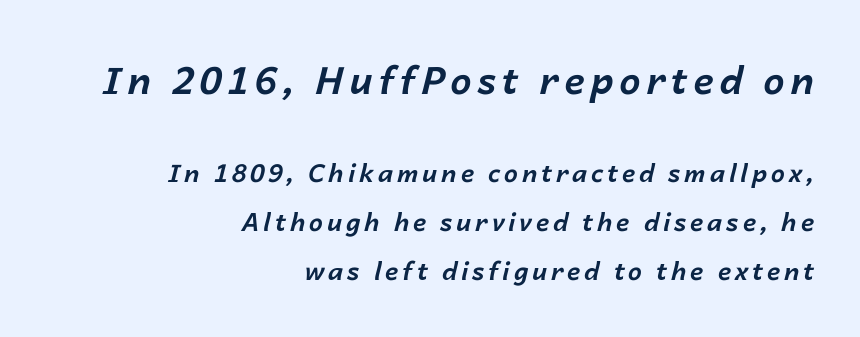
The image shows 38 px bold type, italic (leaning right); set right-aligned, loose line spacing (1.95x), not underlined; the first (top) block is 1.52x larger; low stroke contrast and a medium x-height.
